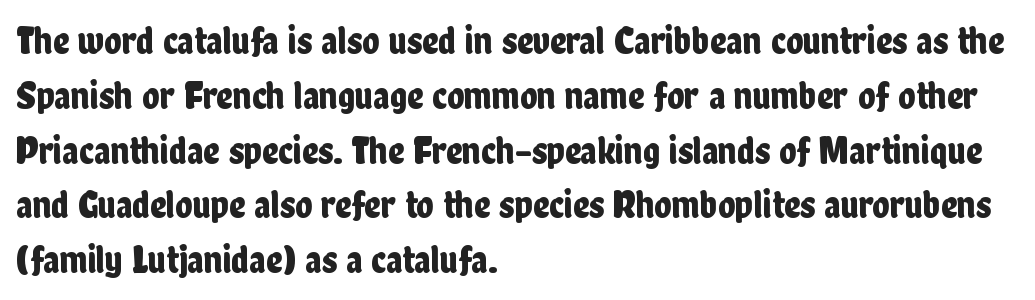
The image shows 40 px condensed sans-serif type, upright; set left-aligned, normal line spacing (1.37x), normal letter spacing, not underlined; low stroke contrast and a medium x-height.
